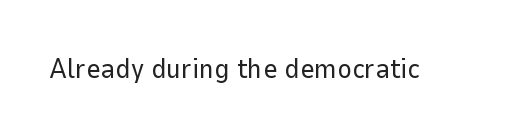
Q: Is the text bold? A: No.
Q: Is the text italic (slanted)? A: No, it is upright.
Q: Is the typeface a serif or a sans-serif typeface? A: Sans-serif.
Q: Is the text underlined? A: No.
Q: Is the spacing between letters normal or unusually wide? A: Normal.
Q: Width (condensed, normal, or wide)? A: Normal.
Q: Stroke contrast? A: Low.
Q: x-height? A: Medium.
Q: Monospaced? A: No.
